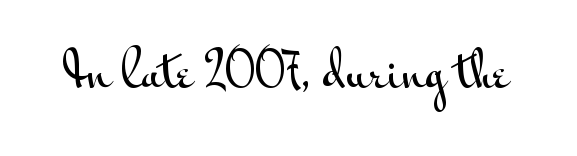
The image shows 47 px wide sans-serif type; set normal letter spacing, not underlined; medium stroke contrast and a small x-height.
